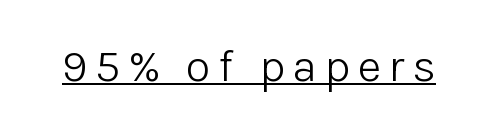
Q: Is the text bold? A: No.
Q: Is the text italic (slanted)? A: No, it is upright.
Q: Is the typeface a serif or a sans-serif typeface? A: Sans-serif.
Q: Is the text underlined? A: Yes.
Q: Width (condensed, normal, or wide)? A: Normal.
Q: Stroke contrast? A: Low.
Q: x-height? A: Medium.
Q: Monospaced? A: No.
